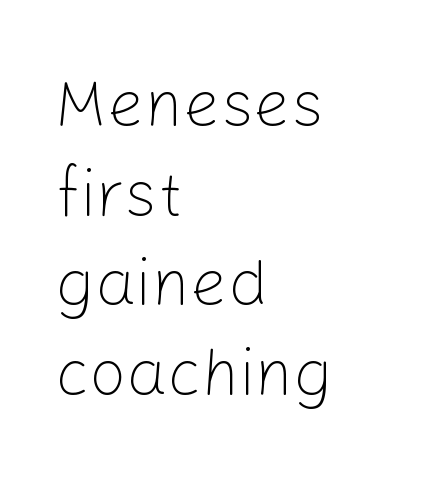
The image shows 65 px light sans-serif type, upright; set left-aligned, normal line spacing (1.38x), normal letter spacing, not underlined; low stroke contrast and a medium x-height.
